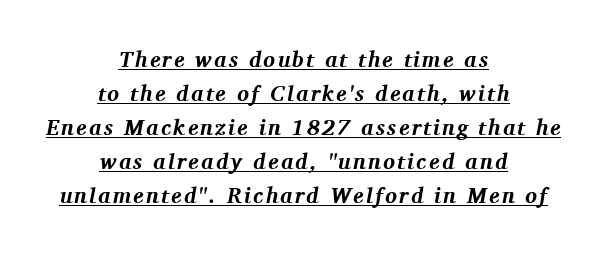
The font's italic variant was chosen for this text. Every letter is thick-stroked: bold, no question. Students, observe: this is what conventionally led text looks like. A typographer would call this underscored text. Both edges are ragged and mirror each other, which tells us the setting is centered.
